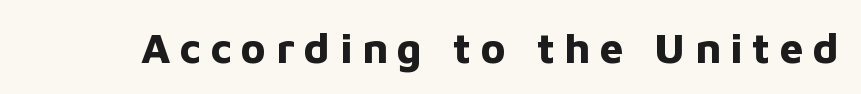
The image shows 42 px bold sans-serif type, upright; set unusually wide letter spacing (+0.23 em), not underlined; low stroke contrast and a medium x-height.
